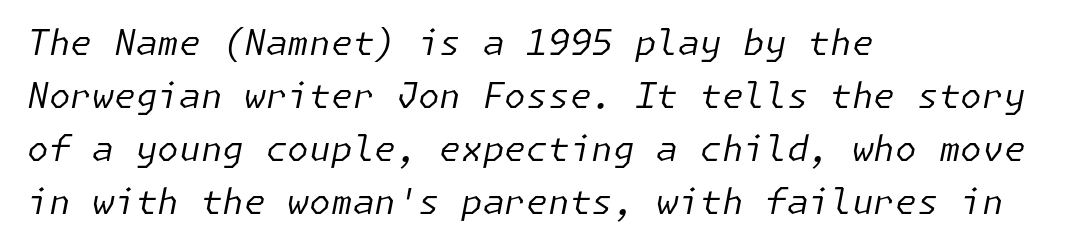
{"italic": "yes", "lean": "right", "slant_degrees": 11, "bold": "no", "weight": "regular", "width": "normal", "stroke_contrast": "low", "x_height": "medium", "underline": "no", "align": "left", "line_spacing": "normal", "line_spacing_ratio": 1.51, "letter_spacing": "normal", "letter_spacing_em": 0.0, "glyph_px": 35}
